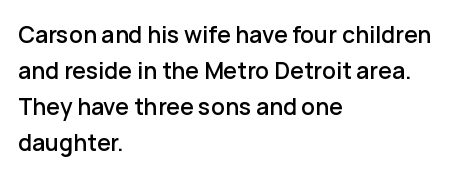
Q: Is the text italic (slanted)? A: No, it is upright.
Q: Is the text underlined? A: No.
Q: How is the paragraph aligned? A: Left-aligned.
Q: Is the spacing between letters normal or unusually wide? A: Normal.
Q: Is the spacing between lines tight, normal or loose? A: Normal.
